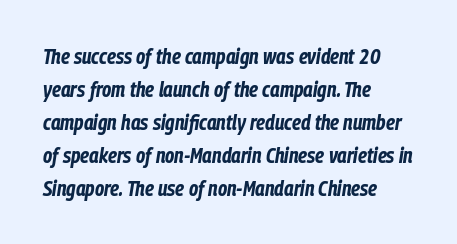
{"italic": "yes", "lean": "right", "slant_degrees": 9, "bold": "yes", "underline": "no", "align": "left", "line_spacing": "normal", "line_spacing_ratio": 1.57, "letter_spacing": "normal", "letter_spacing_em": 0.0, "glyph_px": 21}
